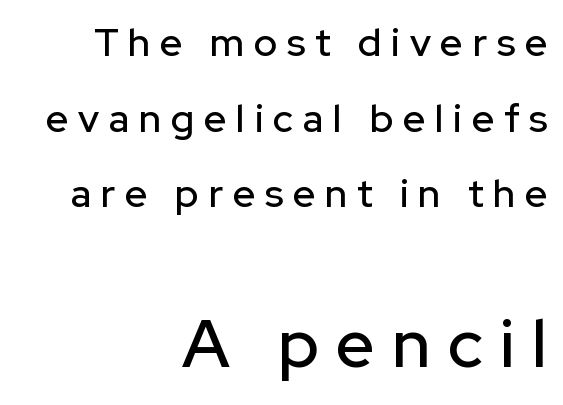
{"serif": "no", "italic": "no", "width": "normal", "stroke_contrast": "low", "x_height": "medium", "monospaced": "no", "underline": "no", "align": "right", "line_spacing": "loose", "line_spacing_ratio": 1.94, "letter_spacing": "wide", "letter_spacing_em": 0.25, "larger_block": "second", "size_ratio": 1.74, "glyph_px": 68}
